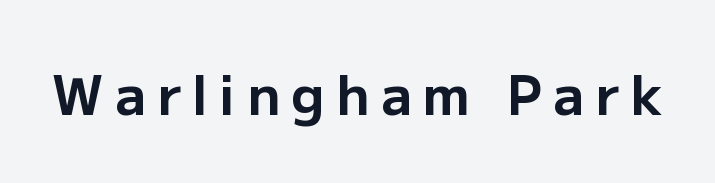
Q: Is the text bold? A: Yes.
Q: Is the text italic (slanted)? A: No, it is upright.
Q: Is the typeface a serif or a sans-serif typeface? A: Sans-serif.
Q: Is the text underlined? A: No.
Q: Is the spacing between letters normal or unusually wide? A: Unusually wide.
Q: Width (condensed, normal, or wide)? A: Normal.
Q: Stroke contrast? A: Low.
Q: x-height? A: Medium.
Q: Monospaced? A: No.
